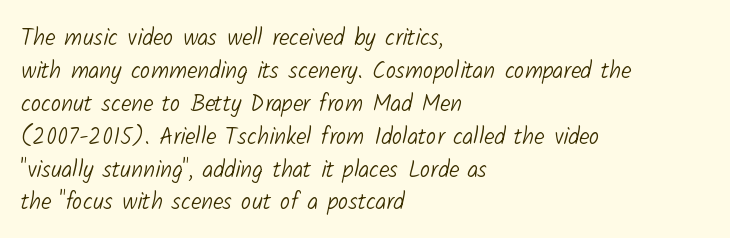
Q: Is the text bold? A: No.
Q: Is the text underlined? A: No.
Q: How is the paragraph aligned? A: Left-aligned.
Q: Is the spacing between letters normal or unusually wide? A: Normal.
Q: Is the spacing between lines tight, normal or loose? A: Normal.
